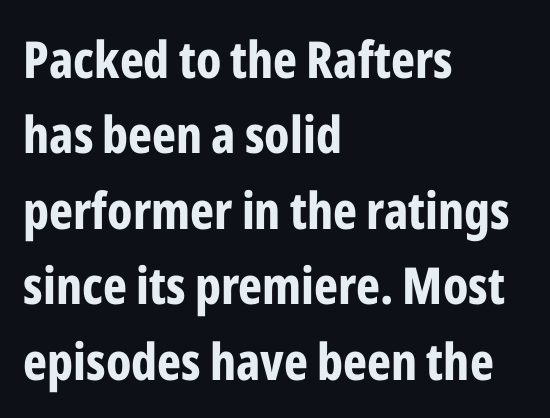
Layout note: lines flush left. The letterforms sit shoulder to shoulder at normal distance. Students, this is bold: see how much ink each stroke carries. The letters stand straight up with perfectly vertical stems. The passage shown is not underscored anywhere. The space between consecutive lines is moderate.
